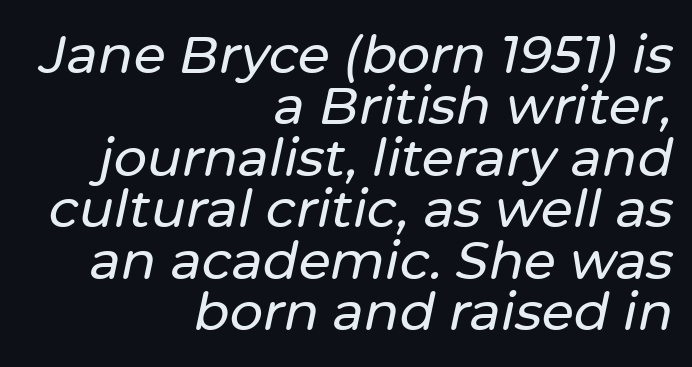
{"italic": "yes", "lean": "right", "slant_degrees": 12, "width": "normal", "stroke_contrast": "low", "x_height": "medium", "monospaced": "no", "underline": "no", "align": "right", "line_spacing": "tight", "line_spacing_ratio": 0.99, "letter_spacing": "normal", "letter_spacing_em": 0.0, "glyph_px": 52}
